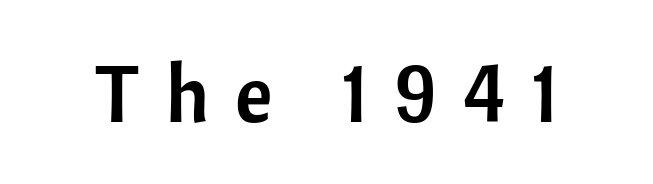
Q: Is the text italic (slanted)? A: No, it is upright.
Q: Is the typeface a serif or a sans-serif typeface? A: Sans-serif.
Q: Is the text underlined? A: No.
Q: Is the spacing between letters normal or unusually wide? A: Unusually wide.
Q: Width (condensed, normal, or wide)? A: Normal.
Q: Stroke contrast? A: Low.
Q: x-height? A: Medium.
Q: Monospaced? A: No.
